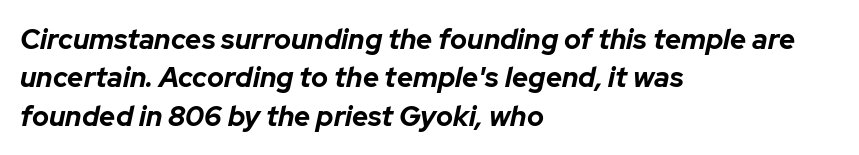
Stroke thickness is high; the sample reads as a true bold. A classic flush-left, rag-right setting is used for this passage. Tracking here is standard; glyphs follow each other at the usual distance. Is the type slanted? Yes — the strokes lean at a clear angle. Think of a printed novel: that variable character pitch is what you see here.
